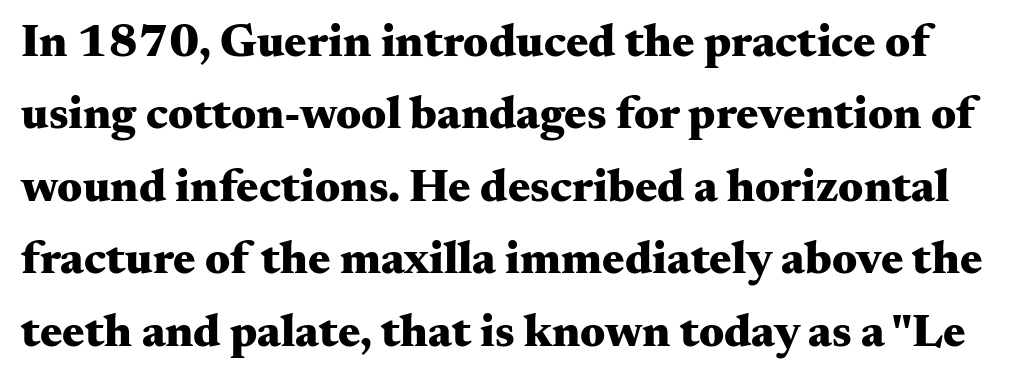
Q: Is the text bold? A: Yes.
Q: Is the text italic (slanted)? A: No, it is upright.
Q: Is the typeface a serif or a sans-serif typeface? A: Serif.
Q: Is the text underlined? A: No.
Q: Is the spacing between letters normal or unusually wide? A: Normal.
Q: Is the spacing between lines tight, normal or loose? A: Normal.
Q: Width (condensed, normal, or wide)? A: Wide.
Q: Stroke contrast? A: Medium.
Q: x-height? A: Small.
Q: Monospaced? A: No.
